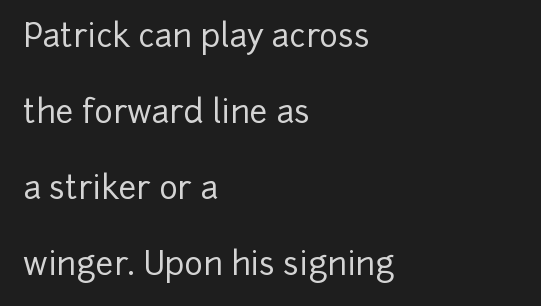
To sum up the face: it is a sans, with no serifs. One glance says open: line gaps are wider than usual. Typeset ragged right — the left edge is the straight one. This is the regular roman posture of the typeface. Quick note: underline off.
